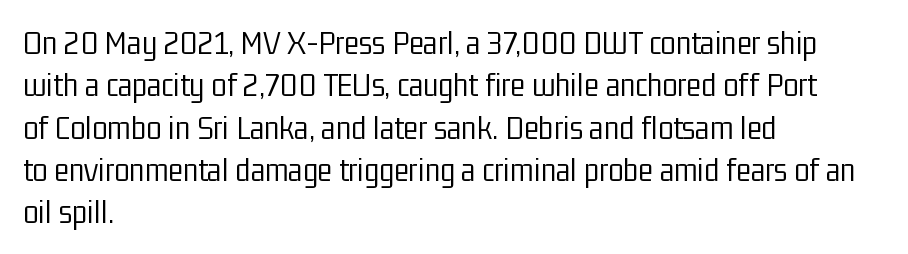
Q: Is the text bold? A: No.
Q: Is the text italic (slanted)? A: No, it is upright.
Q: Is the typeface a serif or a sans-serif typeface? A: Sans-serif.
Q: Is the text underlined? A: No.
Q: How is the paragraph aligned? A: Left-aligned.
Q: Is the spacing between letters normal or unusually wide? A: Normal.
Q: Width (condensed, normal, or wide)? A: Condensed.
Q: Stroke contrast? A: Low.
Q: x-height? A: Medium.
Q: Monospaced? A: No.
